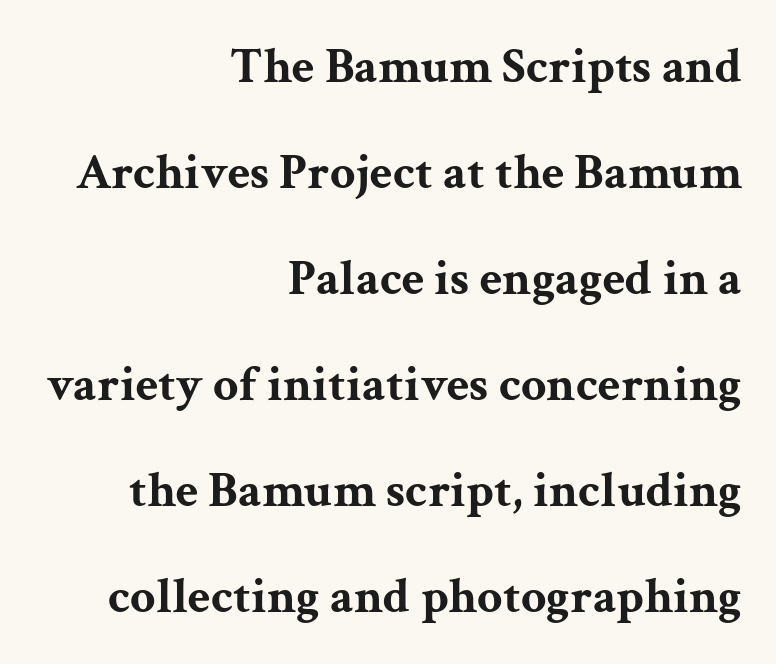
The image shows 50 px bold, wide serif type, upright; set right-aligned, loose line spacing (2.12x), normal letter spacing, not underlined; medium stroke contrast and a medium x-height.
